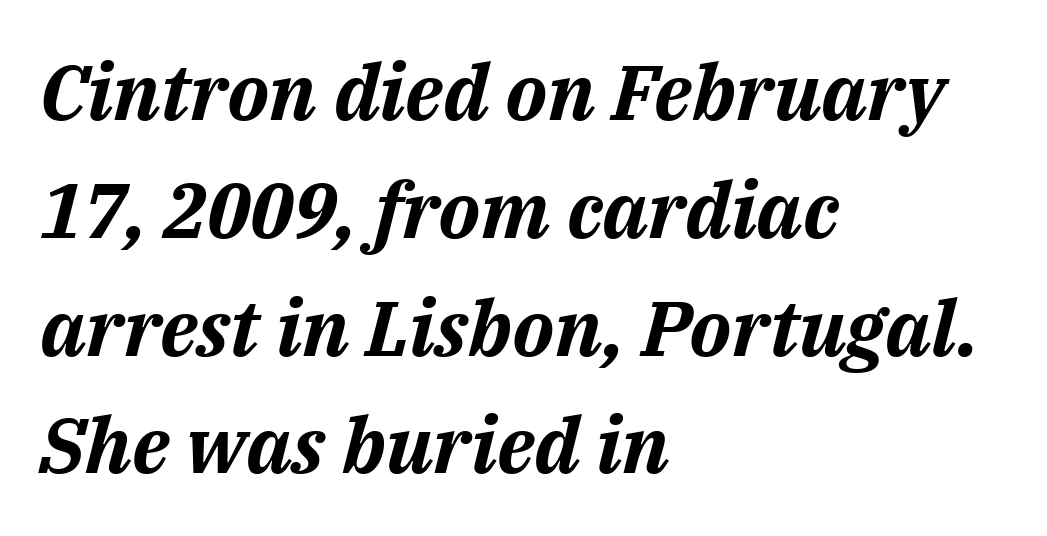
{"italic": "yes", "lean": "right", "slant_degrees": 14, "bold": "yes", "weight": "bold", "width": "normal", "stroke_contrast": "medium", "x_height": "medium", "monospaced": "no", "underline": "no", "align": "left", "line_spacing": "normal", "line_spacing_ratio": 1.51, "letter_spacing": "normal", "letter_spacing_em": 0.0, "glyph_px": 78}
